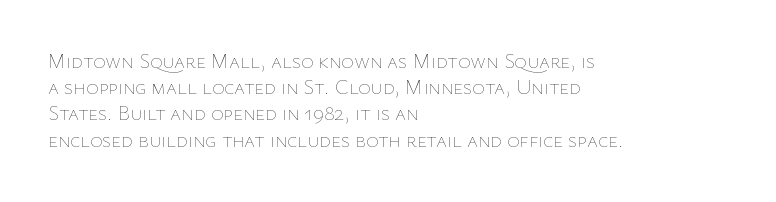
{"italic": "no", "bold": "no", "underline": "no", "align": "left", "line_spacing": "normal", "line_spacing_ratio": 1.25, "letter_spacing": "normal", "letter_spacing_em": 0.0, "glyph_px": 21}
